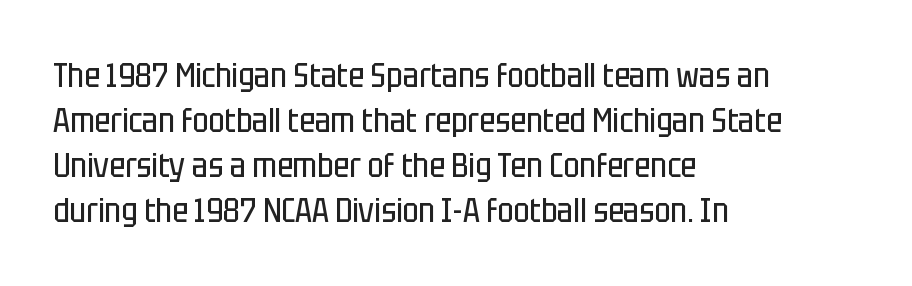
Q: Is the text bold? A: No.
Q: Is the text italic (slanted)? A: No, it is upright.
Q: Is the typeface a serif or a sans-serif typeface? A: Sans-serif.
Q: Is the text underlined? A: No.
Q: How is the paragraph aligned? A: Left-aligned.
Q: Is the spacing between letters normal or unusually wide? A: Normal.
Q: Is the spacing between lines tight, normal or loose? A: Normal.
Q: Width (condensed, normal, or wide)? A: Condensed.
Q: Stroke contrast? A: Low.
Q: x-height? A: Large.
Q: Monospaced? A: No.
